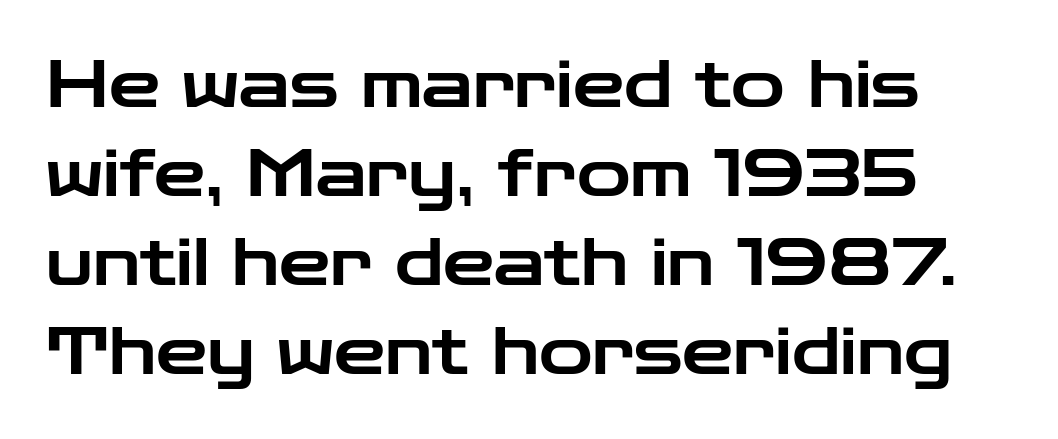
The image shows 65 px wide sans-serif type, upright; set normal line spacing (1.37x), normal letter spacing, not underlined; low stroke contrast and a medium x-height.
